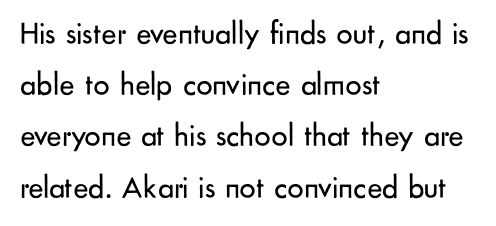
Q: Is the text bold? A: No.
Q: Is the text italic (slanted)? A: No, it is upright.
Q: Is the typeface a serif or a sans-serif typeface? A: Sans-serif.
Q: Is the text underlined? A: No.
Q: How is the paragraph aligned? A: Left-aligned.
Q: Is the spacing between letters normal or unusually wide? A: Normal.
Q: Is the spacing between lines tight, normal or loose? A: Normal.
Q: Width (condensed, normal, or wide)? A: Normal.
Q: Stroke contrast? A: Low.
Q: x-height? A: Small.
Q: Monospaced? A: No.
